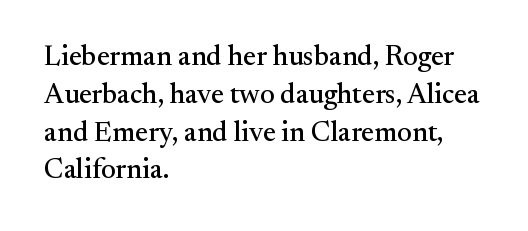
Default kerning and tracking; the words read as compact shapes. Little horizontal feet cap the strokes, marking this as serif type. The lines sit at an ordinary, default distance from one another. Has an underline been added? It has not.
